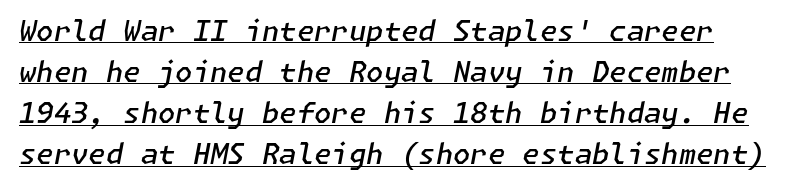
{"italic": "yes", "lean": "right", "slant_degrees": 11, "bold": "semi", "weight": "semibold", "width": "normal", "stroke_contrast": "low", "x_height": "medium", "underline": "yes", "line_spacing": "normal", "line_spacing_ratio": 1.47, "letter_spacing": "normal", "letter_spacing_em": 0.0, "glyph_px": 28}
